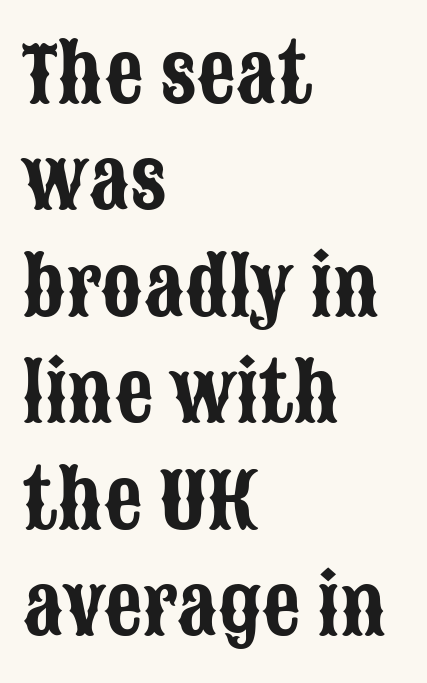
{"serif": "no", "italic": "no", "width": "condensed", "stroke_contrast": "low", "x_height": "large", "monospaced": "no", "underline": "no", "align": "left", "line_spacing": "normal", "line_spacing_ratio": 1.4, "letter_spacing": "normal", "letter_spacing_em": 0.0, "glyph_px": 76}
